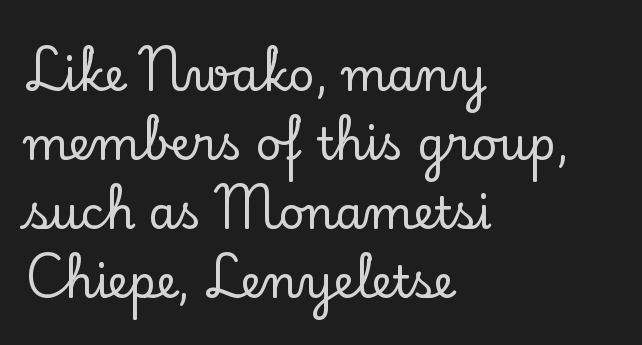
Q: Is the text italic (slanted)? A: No, it is upright.
Q: Is the typeface a serif or a sans-serif typeface? A: Serif.
Q: Is the text underlined? A: No.
Q: How is the paragraph aligned? A: Left-aligned.
Q: Is the spacing between letters normal or unusually wide? A: Normal.
Q: Is the spacing between lines tight, normal or loose? A: Normal.
Q: Width (condensed, normal, or wide)? A: Normal.
Q: Stroke contrast? A: Low.
Q: x-height? A: Small.
Q: Monospaced? A: No.
